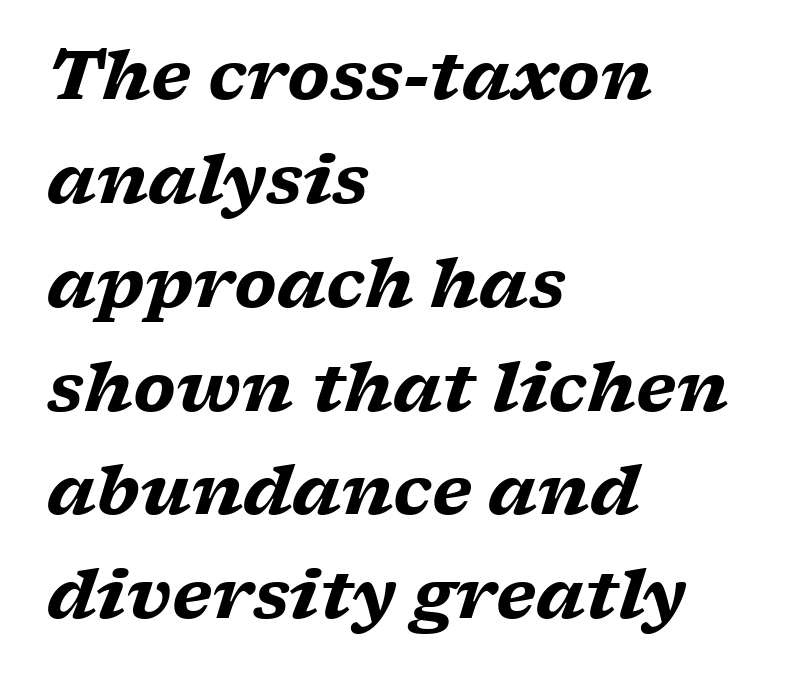
Typesetter's note: full bold, strokes at maximum text heaviness. Spacing between characters is what you'd get straight out of the box. Teacher's note: observe the even left margin — that is flush-left alignment. Leading: standard. Proportional: the letters do not fall into vertical columns. Tall strokes in this sample are angled rather than plumb.
